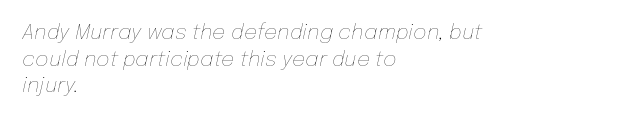
Q: Is the text bold? A: No.
Q: Is the text italic (slanted)? A: Yes, it leans right by about 12 degrees.
Q: Is the text underlined? A: No.
Q: How is the paragraph aligned? A: Left-aligned.
Q: Is the spacing between letters normal or unusually wide? A: Normal.
Q: Is the spacing between lines tight, normal or loose? A: Normal.
